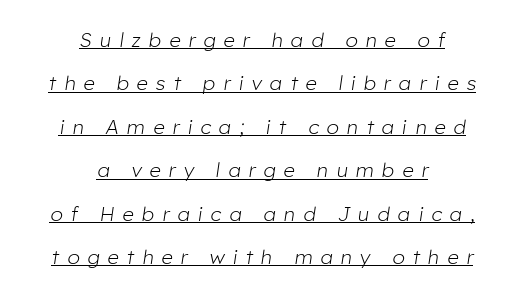
Q: Is the text bold? A: No.
Q: Is the text italic (slanted)? A: Yes, it leans right by about 8 degrees.
Q: Is the text underlined? A: Yes.
Q: How is the paragraph aligned? A: Centered.
Q: Is the spacing between letters normal or unusually wide? A: Unusually wide.
Q: Is the spacing between lines tight, normal or loose? A: Loose.
